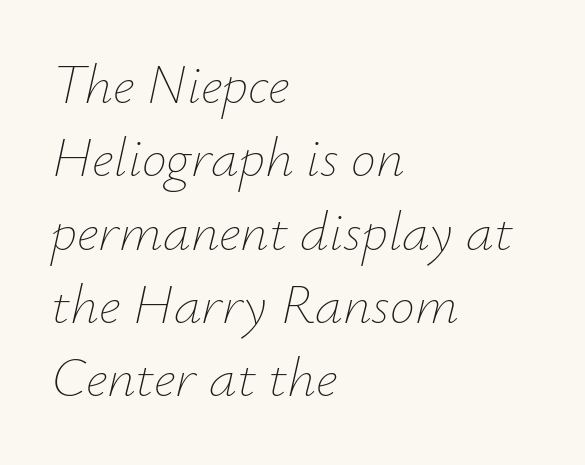
The image shows 56 px thin type, italic (leaning right); set left-aligned, normal line spacing (1.31x), normal letter spacing, not underlined; low stroke contrast and a small x-height.
